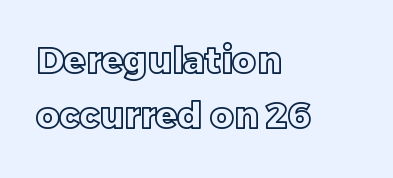
{"italic": "no", "width": "normal", "x_height": "large", "monospaced": "no", "underline": "no", "align": "left", "line_spacing": "normal", "line_spacing_ratio": 1.54, "letter_spacing": "normal", "letter_spacing_em": 0.0, "glyph_px": 36}
